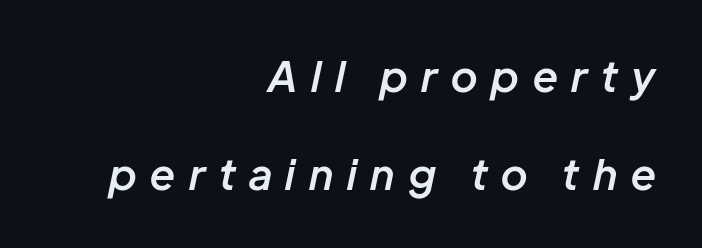
{"italic": "yes", "lean": "right", "slant_degrees": 12, "bold": "semi", "weight": "semibold", "width": "normal", "stroke_contrast": "low", "x_height": "medium", "monospaced": "no", "underline": "no", "align": "right", "line_spacing": "loose", "line_spacing_ratio": 2.34, "letter_spacing": "wide", "letter_spacing_em": 0.33, "glyph_px": 42}
